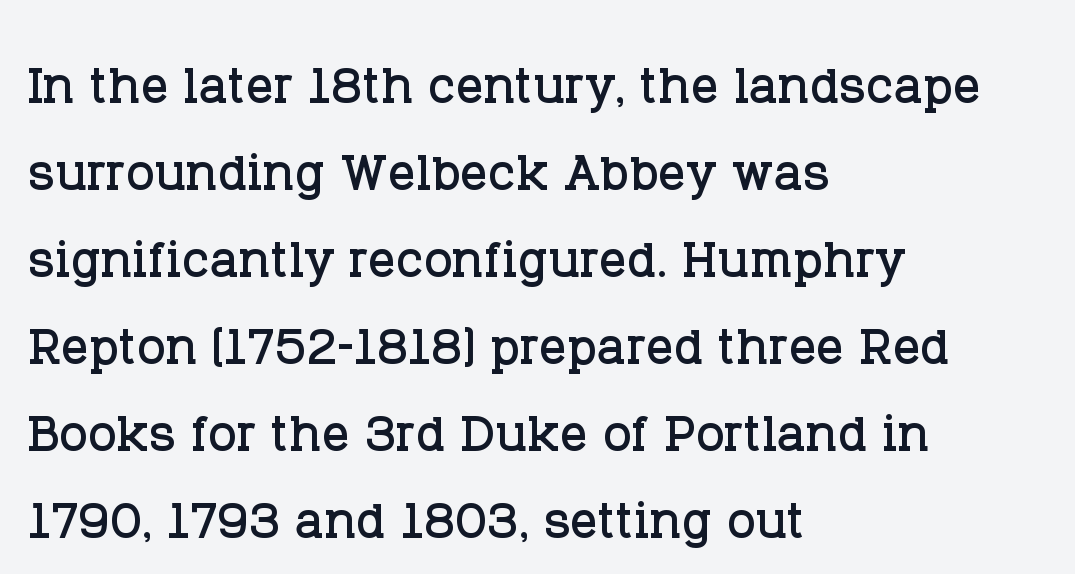
Q: Is the text italic (slanted)? A: No, it is upright.
Q: Is the typeface a serif or a sans-serif typeface? A: Serif.
Q: Is the text underlined? A: No.
Q: How is the paragraph aligned? A: Left-aligned.
Q: Is the spacing between letters normal or unusually wide? A: Normal.
Q: Is the spacing between lines tight, normal or loose? A: Normal.
Q: Width (condensed, normal, or wide)? A: Normal.
Q: Stroke contrast? A: Low.
Q: x-height? A: Large.
Q: Monospaced? A: No.
